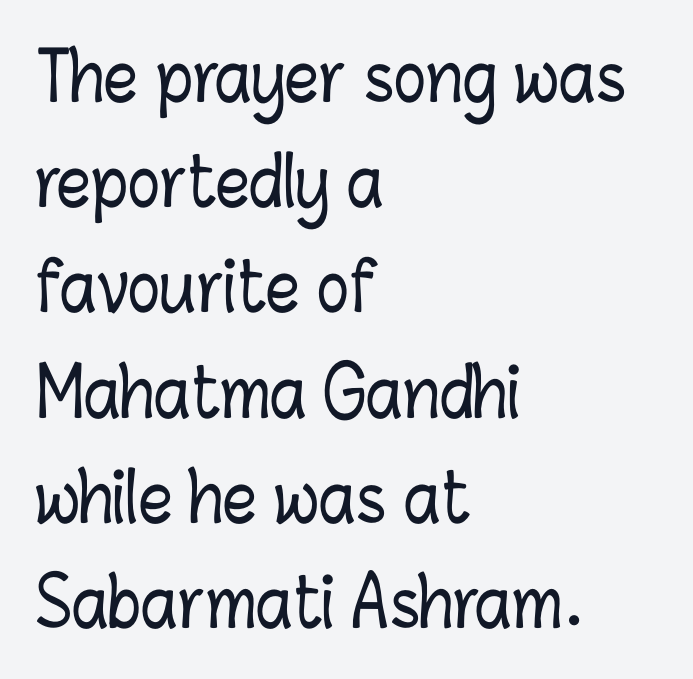
The image shows 67 px condensed type, upright; set left-aligned, normal line spacing (1.57x), normal letter spacing, not underlined; low stroke contrast and a medium x-height.
